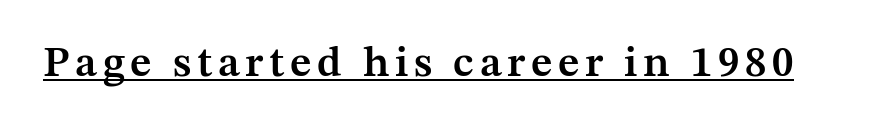
Emphasis is given by a line drawn under the lettering. A bit beefed up — I'd call it semibold rather than bold. Examine the stroke ends and you'll spot serifs. A typesetter would call this proportional, since set widths differ per character. This is the regular roman posture of the typeface.
